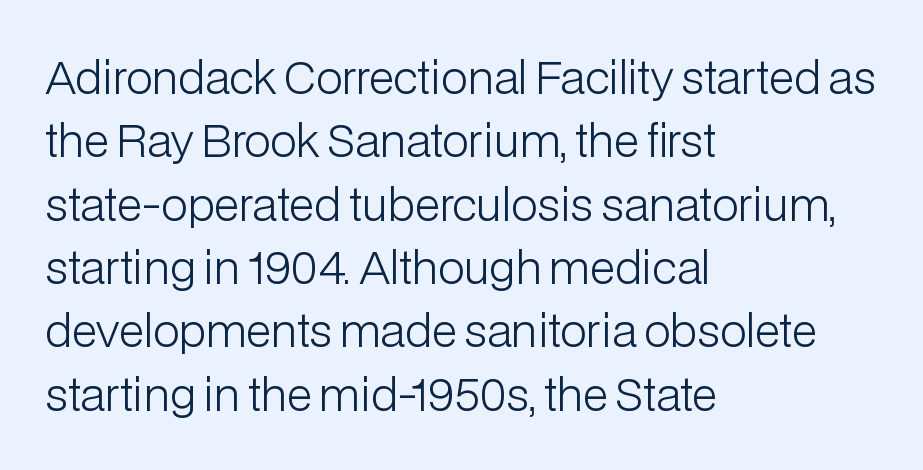
Interline gaps are of average width in this sample. The letterforms sit at book weight or below. Only glyphs here, with clear space below each row. Where is the straight margin? On the left.
